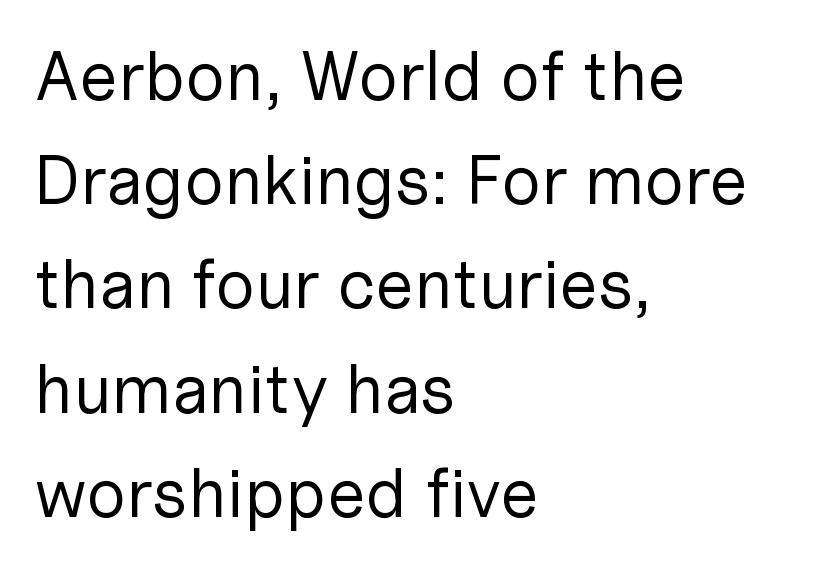
You can tell it's not italic because the verticals are truly vertical. The space between consecutive lines is moderate. The string is rendered with underlining switched off. Examine the stroke ends and you'll find no serifs. On a weight scale, this lands at 450 or below. Spacing verdict: proportional, widths tailored to each character.
